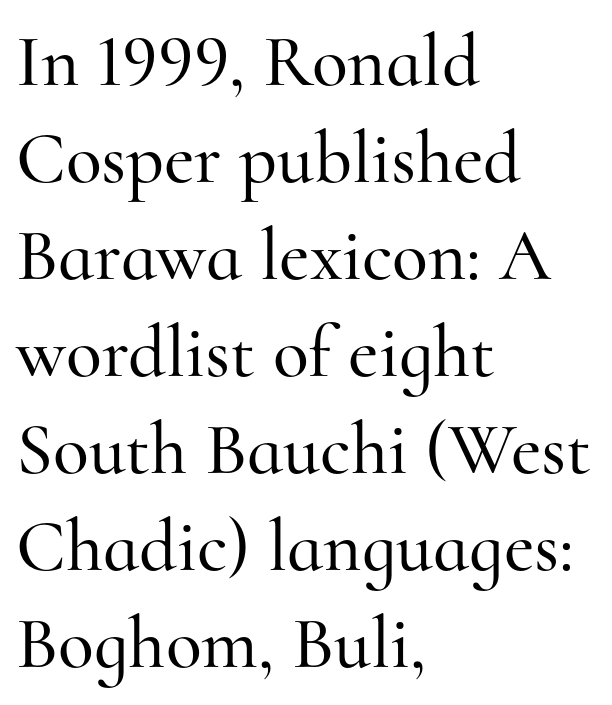
Q: Is the text italic (slanted)? A: No, it is upright.
Q: Is the typeface a serif or a sans-serif typeface? A: Serif.
Q: Is the text underlined? A: No.
Q: How is the paragraph aligned? A: Left-aligned.
Q: Is the spacing between letters normal or unusually wide? A: Normal.
Q: Is the spacing between lines tight, normal or loose? A: Normal.
Q: Width (condensed, normal, or wide)? A: Normal.
Q: Stroke contrast? A: High.
Q: x-height? A: Small.
Q: Monospaced? A: No.
